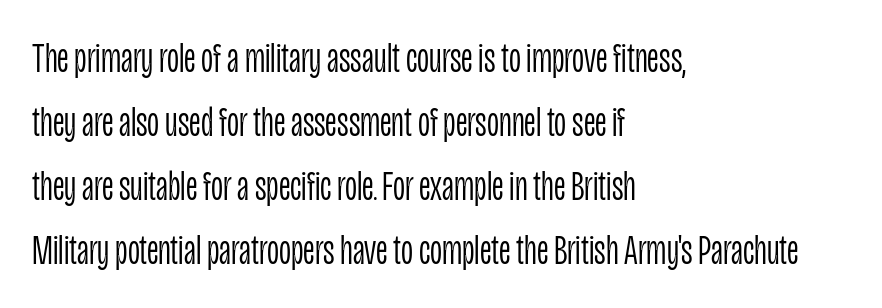
Normally led — the rows are evenly, conventionally spaced. The string is rendered with underlining switched off. Is the type heavy? It reads as light-to-regular instead. Serifs: no, the terminals of the letterforms are clean. Note the varied advance widths — an 'i' is clearly narrower than an 'm'. The axis of the letterforms is exactly vertical.
